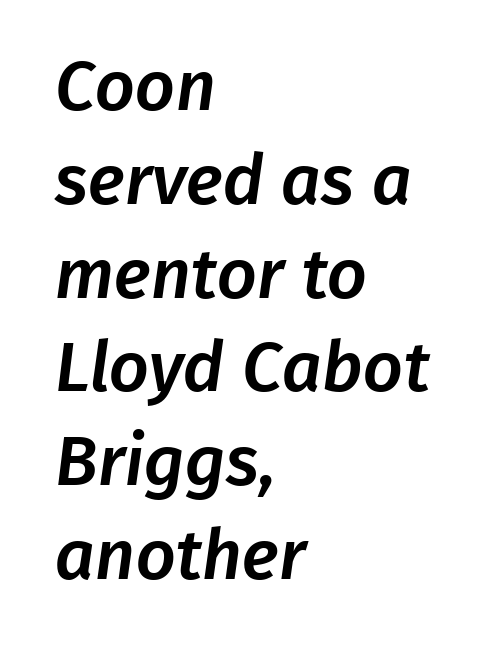
The image shows 70 px sans-serif type; set left-aligned, normal line spacing (1.34x), normal letter spacing, not underlined; low stroke contrast and a medium x-height.
